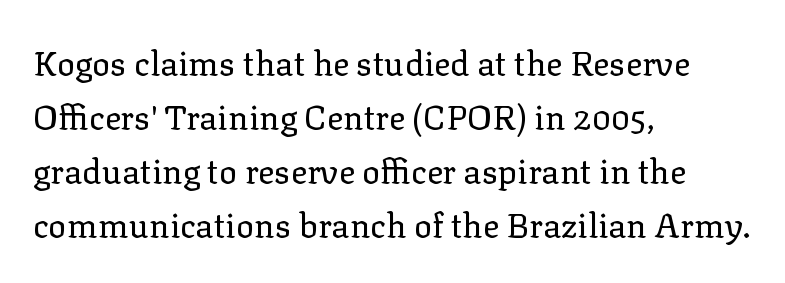
Compared with a typical body face, this is equally light or lighter still. Horizontal alignment here is leftward, the default for most running prose. Caption: standard tracking, unaltered. Notice how descenders clear the ascenders below comfortably — that's standard leading.
